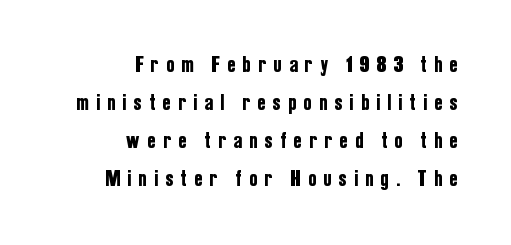
The glyphs are unaccompanied by any horizontal stroke below them. The paragraph has a hard right edge and a soft left edge. This sample uses expanded letter spacing, leaving extra air between glyphs. These lines sit exactly where default settings would place them. The letters stand straight up with perfectly vertical stems.
